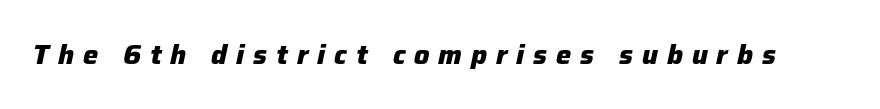
The image shows 27 px bold type, italic (leaning right); set unusually wide letter spacing (+0.33 em), not underlined.
